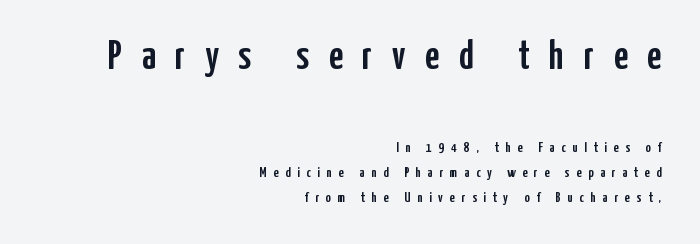
The image shows 40 px condensed sans-serif type, upright; set right-aligned, line spacing 1.76x, unusually wide letter spacing (+0.49 em), not underlined; the first (top) block is 2.86x larger; low stroke contrast and a medium x-height.
